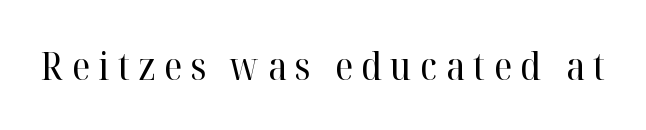
{"serif": "yes", "italic": "no", "bold": "no", "weight": "regular", "width": "normal", "stroke_contrast": "high", "x_height": "medium", "monospaced": "no", "underline": "no", "letter_spacing": "wide", "letter_spacing_em": 0.22, "glyph_px": 39}
